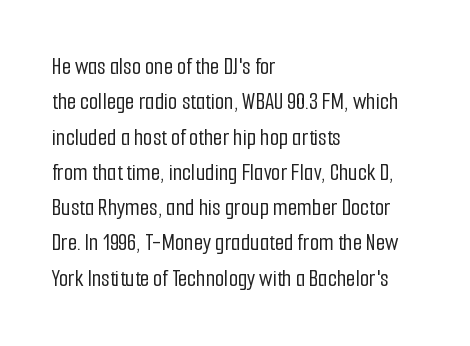
{"italic": "no", "underline": "no", "align": "left", "line_spacing": "normal", "line_spacing_ratio": 1.47, "letter_spacing": "normal", "letter_spacing_em": 0.0, "glyph_px": 24}
